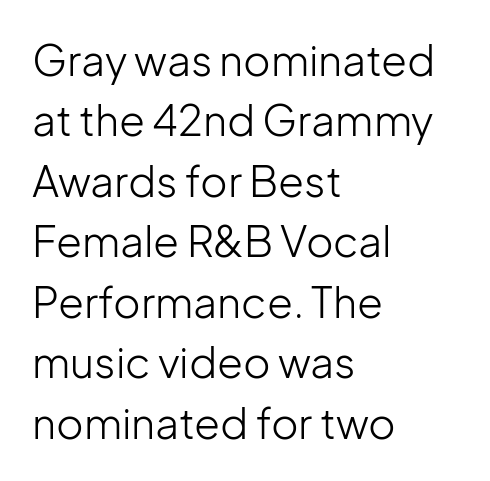
The font's upright variant was chosen for this text. This rendering uses left alignment, leaving the right contour irregular. Vertically, the passage feels balanced, rows spaced as you'd expect. The rendering keeps characters at their native spacing. This is not heavy type; no bold has been used.
